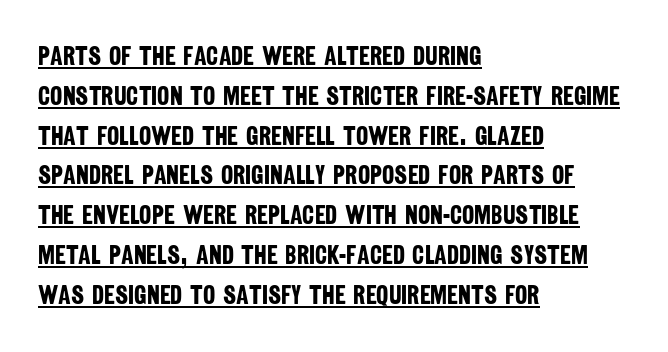
Successive baselines arrive at the customary interval. A typographer would call this underscored text. You could call the tracking neutral — neither tight nor loose. Its strokes are broad and dark, the hallmark of bold type.
